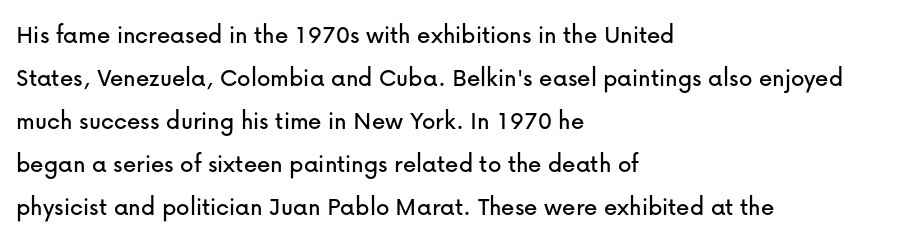
Q: Is the text italic (slanted)? A: No, it is upright.
Q: Is the text underlined? A: No.
Q: How is the paragraph aligned? A: Left-aligned.
Q: Is the spacing between letters normal or unusually wide? A: Normal.
Q: Is the spacing between lines tight, normal or loose? A: Normal.
